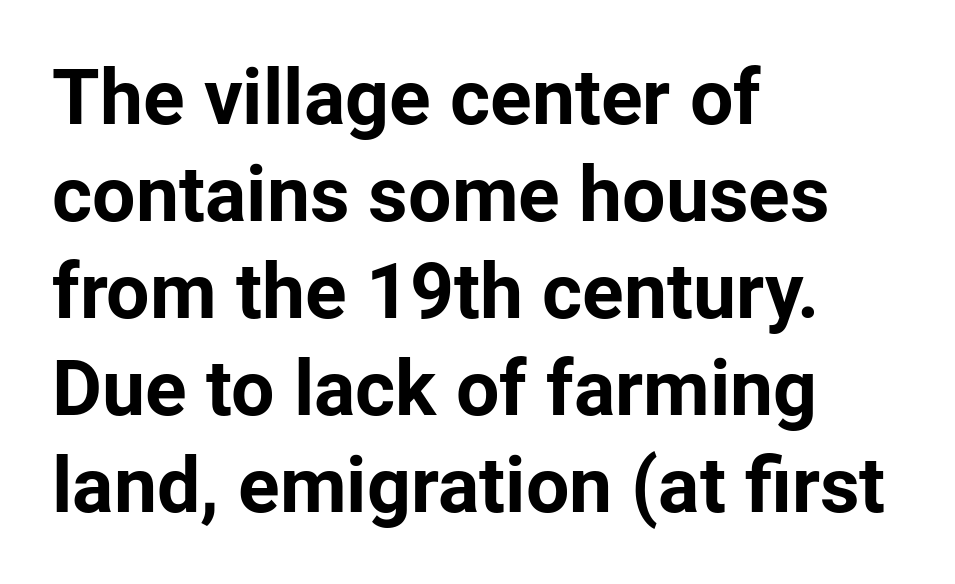
These lines sit exactly where default settings would place them. These lines keep a tight, regular rhythm from letter to letter. Caption: multi-line text, flush left, ragged right. Bold? Absolutely — the strokes are thick and heavy.
